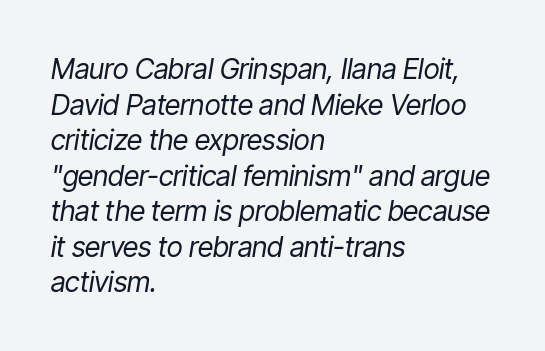
The lettering tilts uniformly, giving the passage an italic look. Only glyphs here, with clear space below each row. Quick note: interline space is typical. Think standard paragraph weight, or any step lighter than that. A typesetter would call this zero additional tracking.
